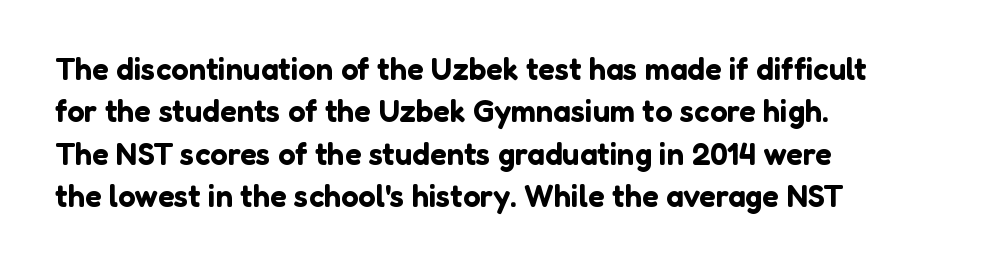
The compositor pushed each line to the left boundary. The axis of the letterforms is exactly vertical. Leading matches the norm, producing a regular column. The passage shown is typed in a proportional face where columns would drift.
